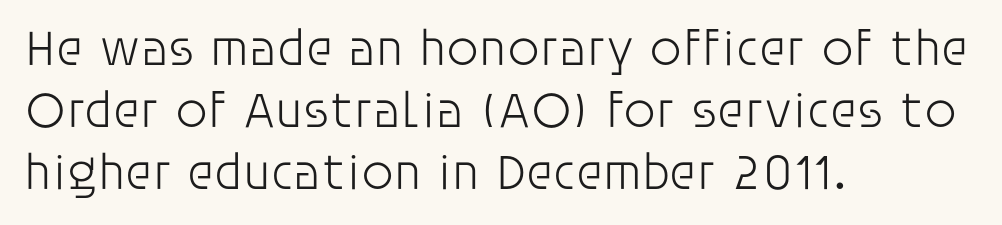
A student would call this left alignment; a typographer would say flush left, rag right. Nobody touched the tracking dial on this one. Here the designer chose a conventional face with non-uniform glyph widths. Stems here are at most as thick as an everyday book face.
